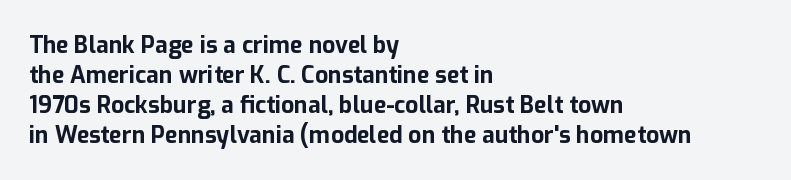
The image shows 23 px bold type, upright; set left-aligned, normal line spacing (1.3x), normal letter spacing, not underlined.
